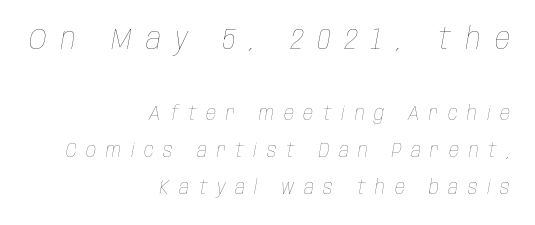
The image shows 30 px thin, condensed type, italic (leaning right); set right-aligned, line spacing 1.85x, unusually wide letter spacing (+0.48 em), not underlined; the first (top) block is 1.5x larger; low stroke contrast and a large x-height.
